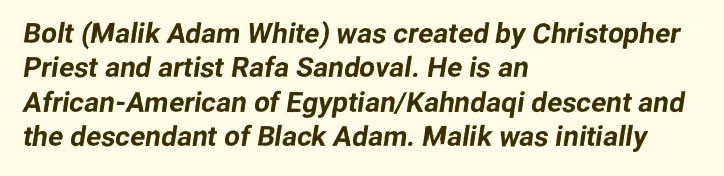
Q: Is the typeface a serif or a sans-serif typeface? A: Sans-serif.
Q: Is the text underlined? A: No.
Q: How is the paragraph aligned? A: Left-aligned.
Q: Is the spacing between letters normal or unusually wide? A: Normal.
Q: Width (condensed, normal, or wide)? A: Normal.
Q: Stroke contrast? A: Low.
Q: x-height? A: Medium.
Q: Monospaced? A: No.
